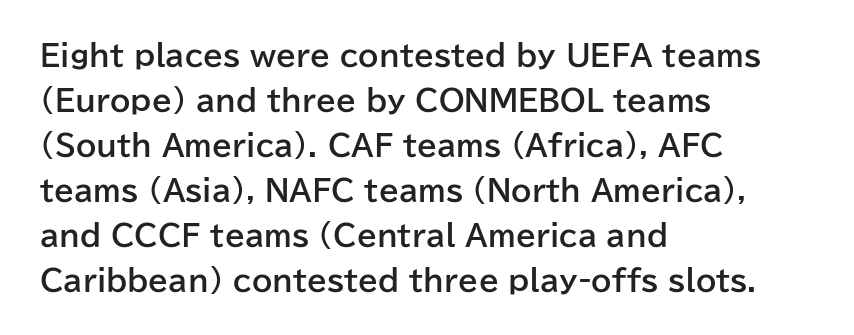
Q: Is the text bold? A: Yes.
Q: Is the text italic (slanted)? A: No, it is upright.
Q: Is the typeface a serif or a sans-serif typeface? A: Sans-serif.
Q: Is the text underlined? A: No.
Q: How is the paragraph aligned? A: Left-aligned.
Q: Is the spacing between letters normal or unusually wide? A: Normal.
Q: Is the spacing between lines tight, normal or loose? A: Normal.
Q: Width (condensed, normal, or wide)? A: Normal.
Q: Stroke contrast? A: Low.
Q: x-height? A: Medium.
Q: Monospaced? A: No.
